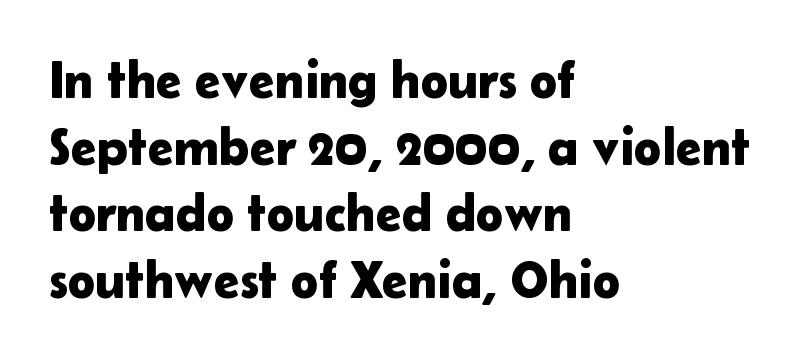
The image shows 52 px sans-serif type, upright; set left-aligned, normal line spacing (1.28x), normal letter spacing, not underlined; low stroke contrast and a medium x-height.
